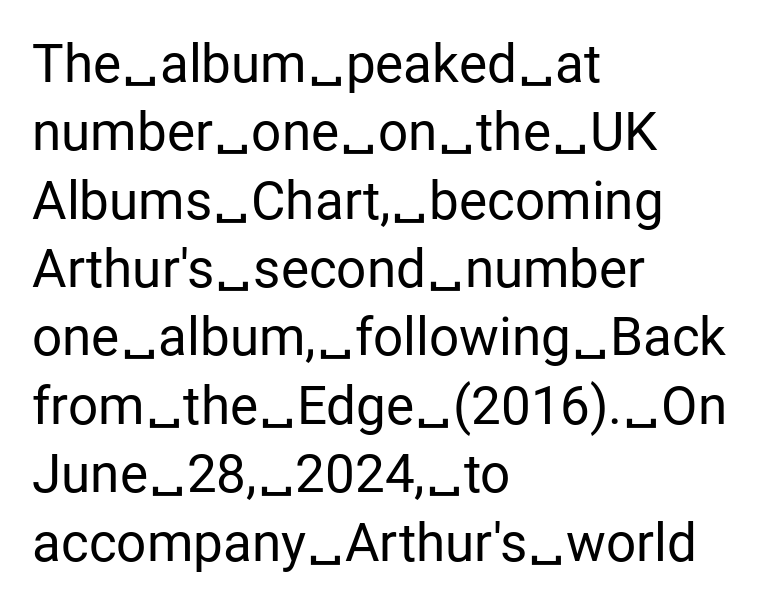
Unlike italic type, these characters show no tilt at all. Nope, no serifs anywhere on these letters. The space directly below the letters is spotless. Spacing verdict: proportional, widths tailored to each character.
